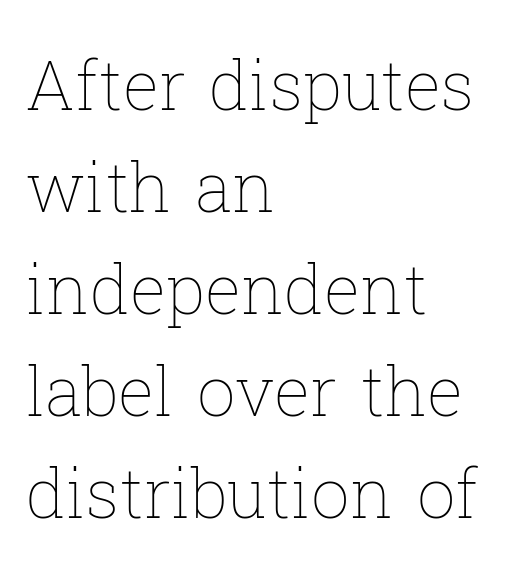
Q: Is the text bold? A: No.
Q: Is the text italic (slanted)? A: No, it is upright.
Q: Is the text underlined? A: No.
Q: How is the paragraph aligned? A: Left-aligned.
Q: Is the spacing between letters normal or unusually wide? A: Normal.
Q: Is the spacing between lines tight, normal or loose? A: Normal.
Q: Width (condensed, normal, or wide)? A: Normal.
Q: Stroke contrast? A: Low.
Q: x-height? A: Medium.
Q: Monospaced? A: No.
